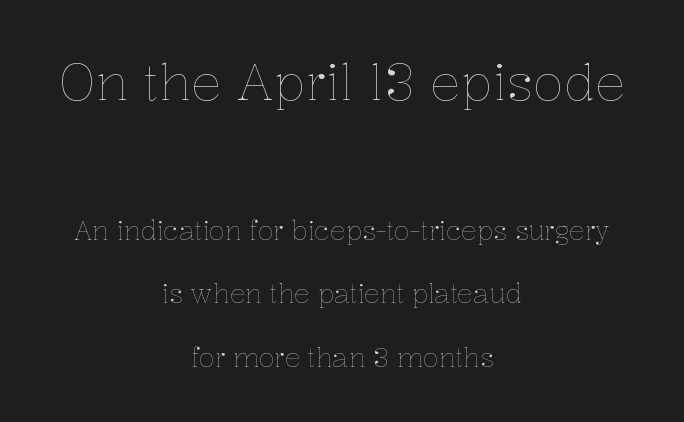
{"italic": "no", "bold": "no", "weight": "thin", "width": "normal", "stroke_contrast": "low", "x_height": "medium", "monospaced": "no", "underline": "no", "align": "center", "line_spacing": "loose", "line_spacing_ratio": 2.45, "letter_spacing": "normal", "letter_spacing_em": 0.0, "larger_block": "first", "size_ratio": 1.96, "glyph_px": 51}
